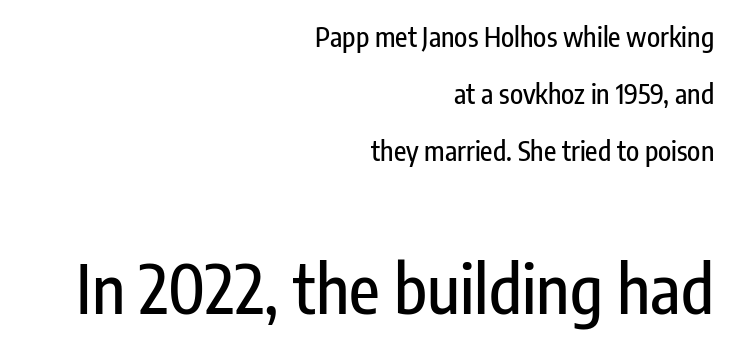
The image shows 67 px condensed sans-serif type, upright; set right-aligned, loose line spacing (2.12x), normal letter spacing, not underlined; the second (bottom) block is 2.48x larger; low stroke contrast and a medium x-height.
